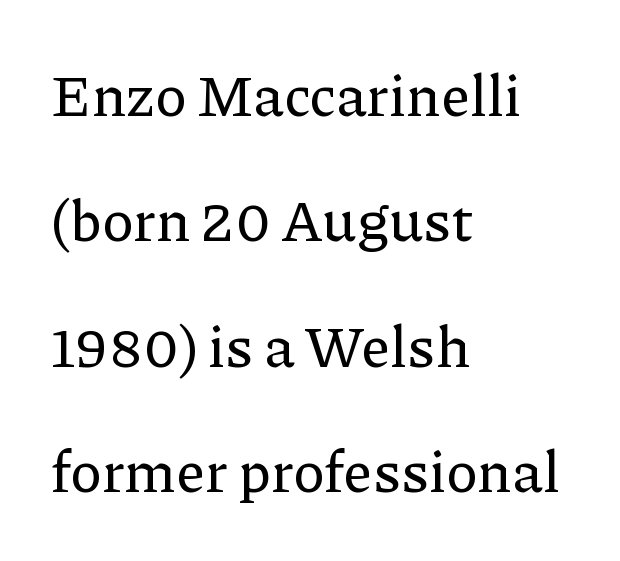
The image shows 58 px serif type, upright; set left-aligned, loose line spacing (2.16x), normal letter spacing, not underlined; low stroke contrast and a medium x-height.
